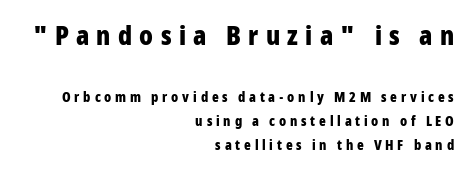
Does the lettering tilt? It doesn't — this is upright. The string is rendered with underlining switched off. Letter spacing: wide. Which margin do the lines hug? The right one — the left edge is uneven. Size hierarchy here favors the leading block over the trailing one. Students, this is bold: see how much ink each stroke carries.
